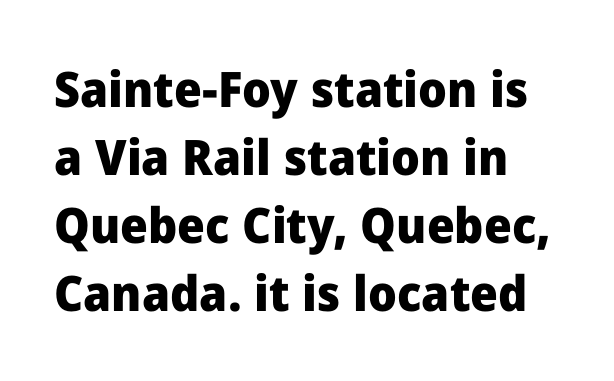
{"serif": "no", "italic": "no", "bold": "yes", "weight": "heavy", "width": "normal", "stroke_contrast": "low", "x_height": "medium", "monospaced": "no", "underline": "no", "align": "left", "line_spacing": "normal", "line_spacing_ratio": 1.39, "letter_spacing": "normal", "letter_spacing_em": 0.0, "glyph_px": 49}
